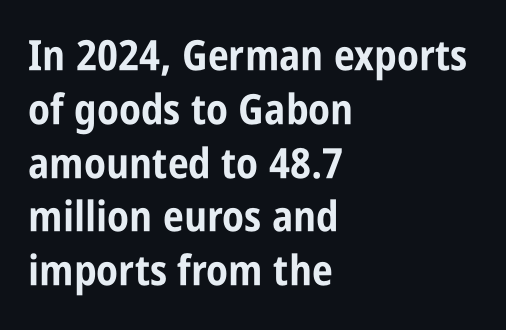
This sample uses an upright cut, with every glyph sitting square on the baseline. You could not count columns in this text — the font is proportionally spaced. Underline: absent. The line-height multiplier appears to be the usual default.
